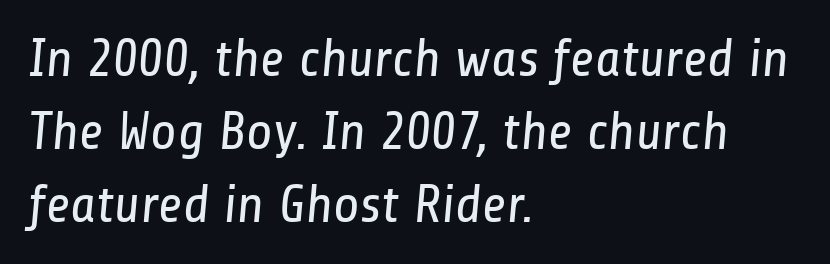
Rule under the text: the space is simply empty. The line-height multiplier appears to be the usual default. Alignment: flush left. You can tell from the bare stems that sans-serif type was used.
